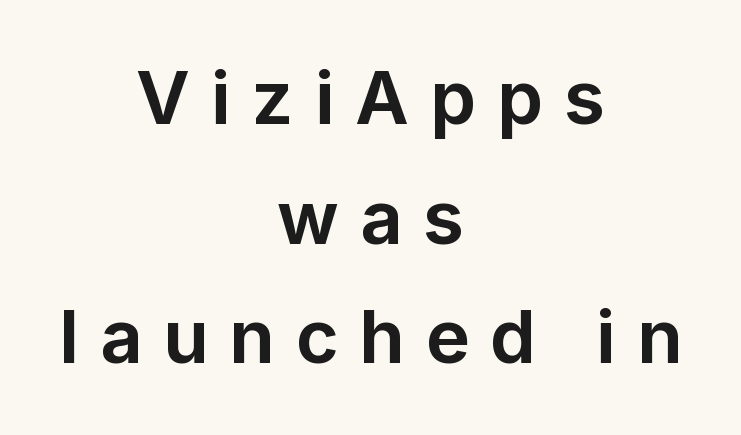
{"serif": "no", "italic": "no", "bold": "yes", "weight": "bold", "width": "normal", "stroke_contrast": "low", "x_height": "medium", "monospaced": "no", "underline": "no", "align": "center", "line_spacing": "normal", "line_spacing_ratio": 1.64, "letter_spacing": "wide", "letter_spacing_em": 0.29, "glyph_px": 73}
